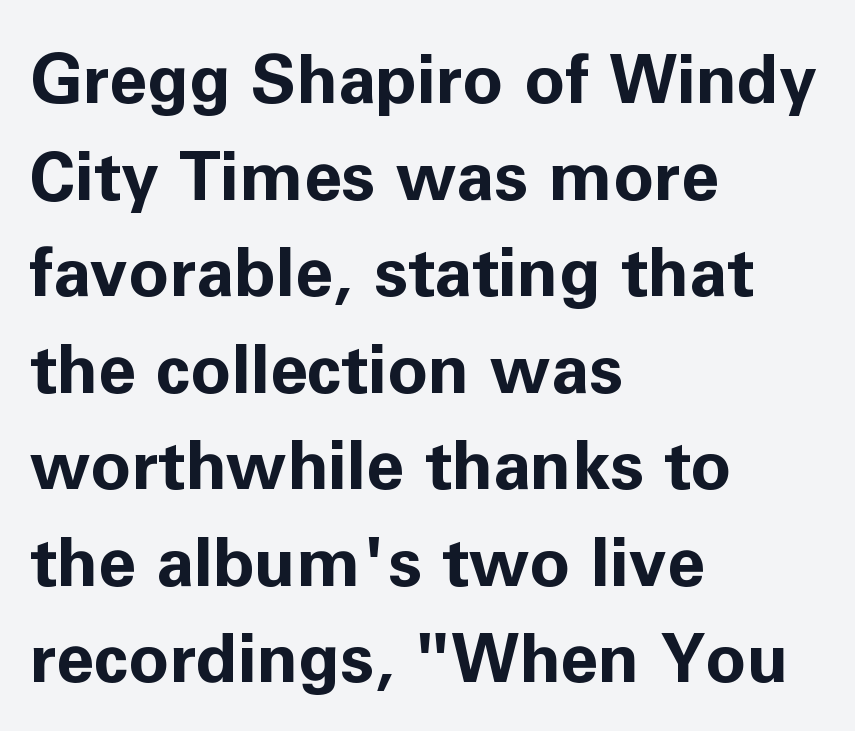
Q: Is the text bold? A: Yes.
Q: Is the text italic (slanted)? A: No, it is upright.
Q: Is the typeface a serif or a sans-serif typeface? A: Sans-serif.
Q: Is the text underlined? A: No.
Q: How is the paragraph aligned? A: Left-aligned.
Q: Is the spacing between letters normal or unusually wide? A: Normal.
Q: Is the spacing between lines tight, normal or loose? A: Normal.
Q: Width (condensed, normal, or wide)? A: Normal.
Q: Stroke contrast? A: Low.
Q: x-height? A: Medium.
Q: Monospaced? A: No.
